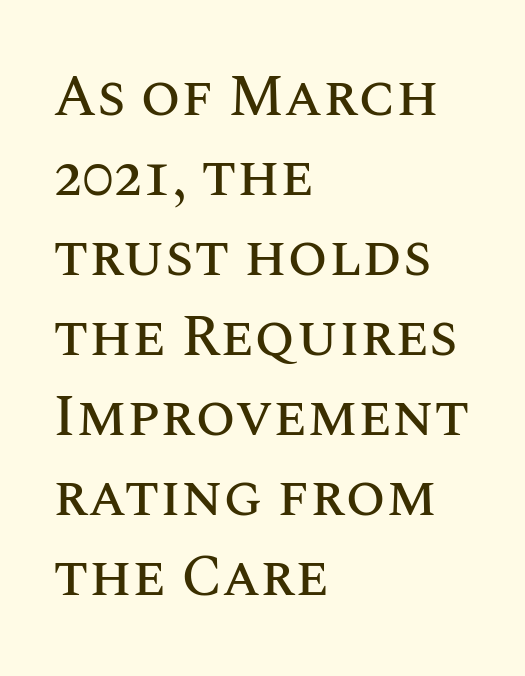
{"italic": "no", "width": "normal", "stroke_contrast": "medium", "x_height": "large", "monospaced": "no", "underline": "no", "align": "left", "line_spacing": "normal", "line_spacing_ratio": 1.38, "letter_spacing": "normal", "letter_spacing_em": 0.0, "glyph_px": 58}
